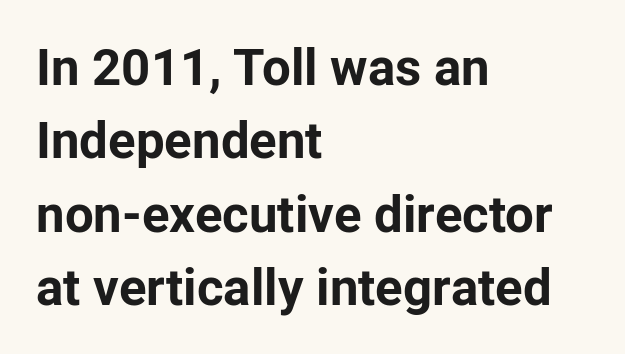
Q: Is the text bold? A: Yes.
Q: Is the text italic (slanted)? A: No, it is upright.
Q: Is the typeface a serif or a sans-serif typeface? A: Sans-serif.
Q: Is the text underlined? A: No.
Q: How is the paragraph aligned? A: Left-aligned.
Q: Is the spacing between letters normal or unusually wide? A: Normal.
Q: Is the spacing between lines tight, normal or loose? A: Normal.
Q: Width (condensed, normal, or wide)? A: Normal.
Q: Stroke contrast? A: Low.
Q: x-height? A: Medium.
Q: Monospaced? A: No.
